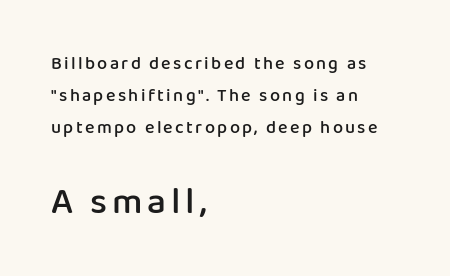
The image shows 37 px semibold sans-serif type, upright; set left-aligned, line spacing 1.78x, not underlined; the second (bottom) block is 2.06x larger; low stroke contrast and a medium x-height.
